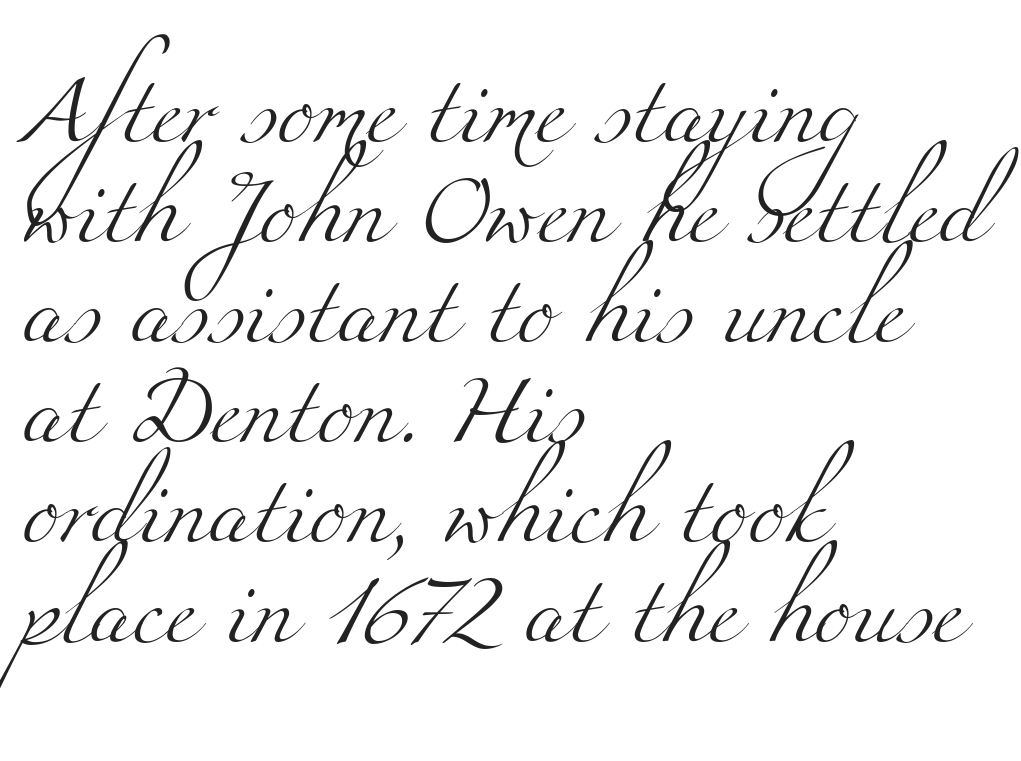
The image shows 70 px light, wide type; set left-aligned, normal line spacing (1.43x), normal letter spacing, not underlined; medium stroke contrast and a small x-height.
